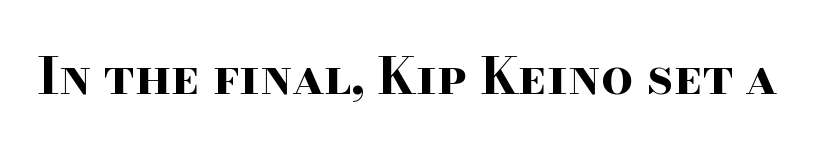
Q: Is the text bold? A: Yes.
Q: Is the text italic (slanted)? A: No, it is upright.
Q: Is the typeface a serif or a sans-serif typeface? A: Serif.
Q: Is the text underlined? A: No.
Q: Is the spacing between letters normal or unusually wide? A: Normal.
Q: Width (condensed, normal, or wide)? A: Wide.
Q: Stroke contrast? A: High.
Q: x-height? A: Small.
Q: Monospaced? A: No.
